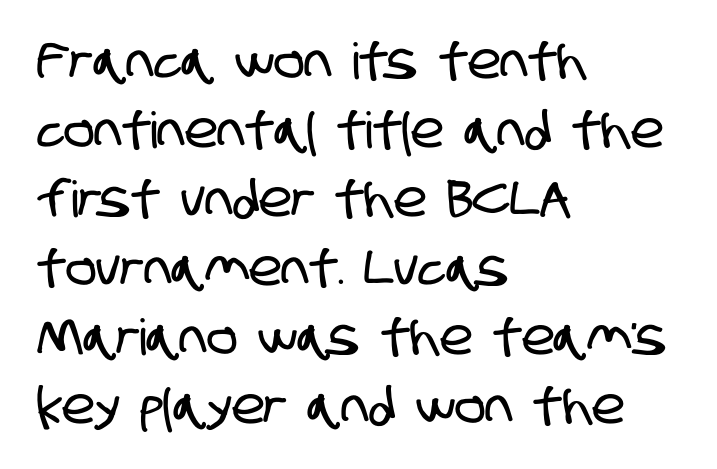
Q: Is the typeface a serif or a sans-serif typeface? A: Sans-serif.
Q: Is the text underlined? A: No.
Q: How is the paragraph aligned? A: Left-aligned.
Q: Is the spacing between letters normal or unusually wide? A: Normal.
Q: Is the spacing between lines tight, normal or loose? A: Normal.
Q: Width (condensed, normal, or wide)? A: Condensed.
Q: Stroke contrast? A: Low.
Q: x-height? A: Large.
Q: Monospaced? A: No.
